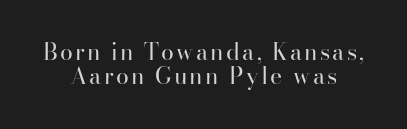
The image shows 23 px text type, upright; set tight line spacing (1.05x), not underlined.
